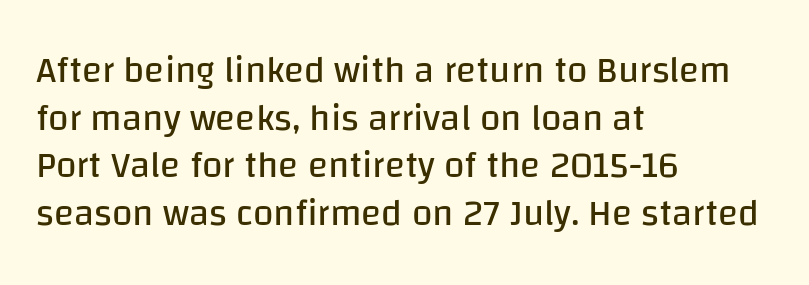
{"serif": "no", "italic": "no", "bold": "no", "weight": "regular", "width": "normal", "stroke_contrast": "low", "x_height": "large", "monospaced": "no", "underline": "no", "align": "left", "line_spacing": "normal", "line_spacing_ratio": 1.29, "letter_spacing": "normal", "letter_spacing_em": 0.0, "glyph_px": 37}
